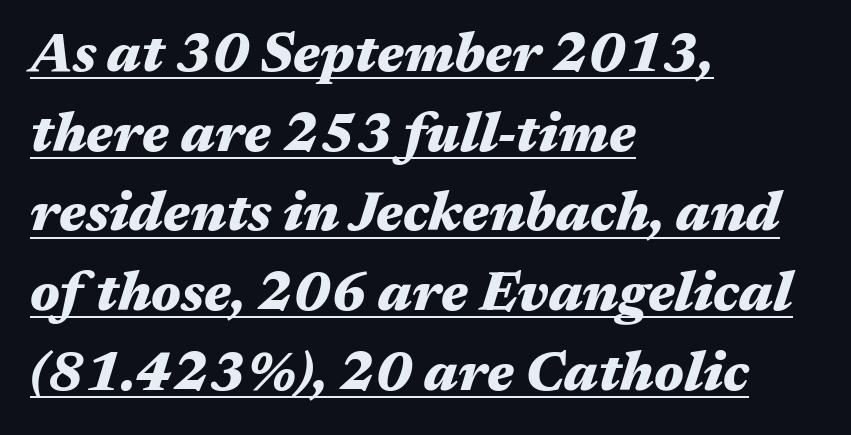
Vertically, the passage feels balanced, rows spaced as you'd expect. Where is the straight margin? On the left. The glyphs look as if they've been sheared to an angle. Students, observe the line beneath the letters — that is underlining. In terms of weight, the rendering is a true, heavy bold. The rendering uses natural spacing where letterforms have individual widths.
